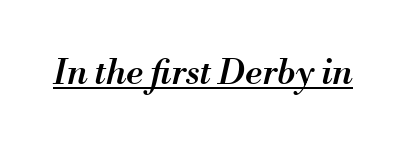
Compared with ordinary roman type, these characters are visibly tilted. Quick note: underline on. A typesetter would call this proportional, since set widths differ per character. Semibold letterforms, between regular and bold. Letter spacing: default.
